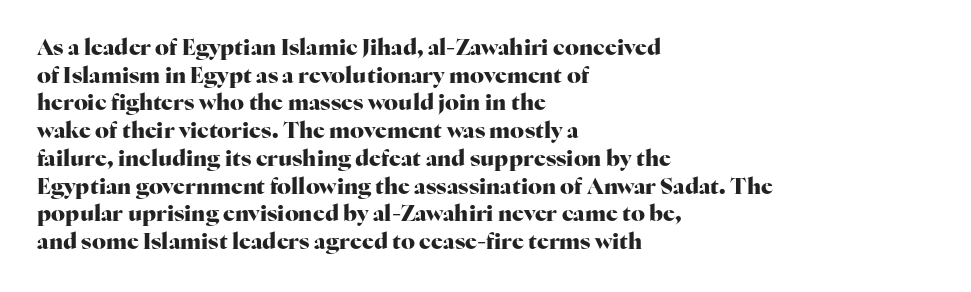
The image shows 22 px bold type, upright; set left-aligned, normal line spacing (1.26x), normal letter spacing, not underlined.
